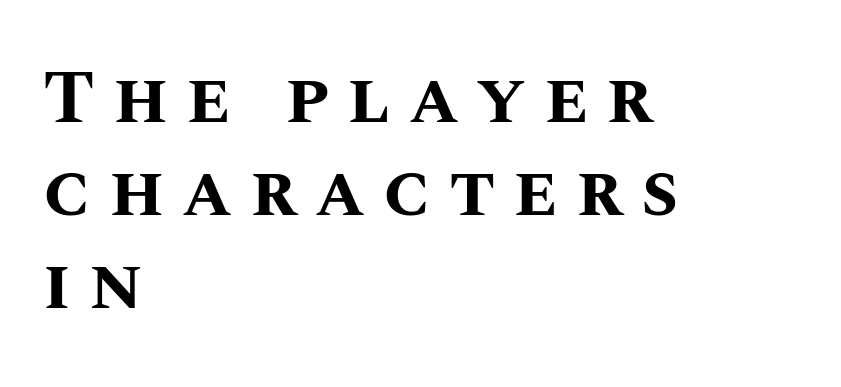
The image shows 74 px bold type, upright; set left-aligned, normal line spacing (1.26x), unusually wide letter spacing (+0.24 em), not underlined; medium stroke contrast and a large x-height.
